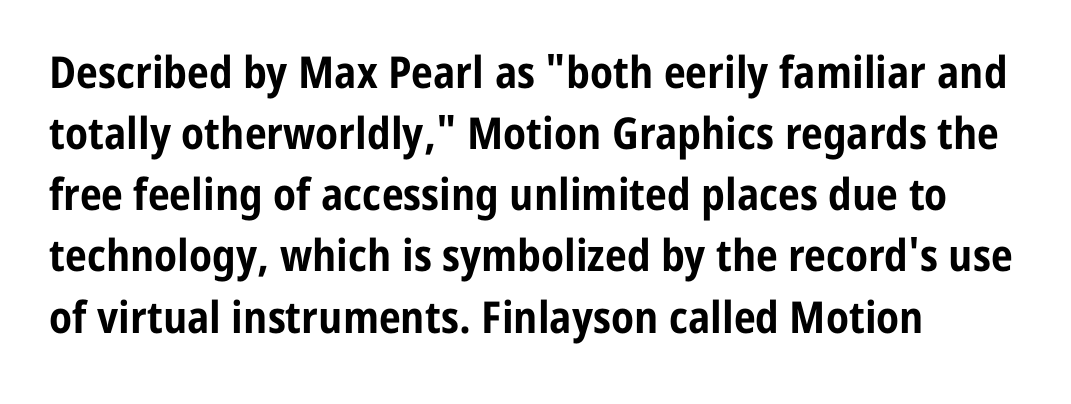
{"serif": "no", "italic": "no", "bold": "yes", "weight": "bold", "width": "condensed", "stroke_contrast": "low", "x_height": "medium", "monospaced": "no", "underline": "no", "align": "left", "line_spacing": "normal", "line_spacing_ratio": 1.39, "letter_spacing": "normal", "letter_spacing_em": 0.0, "glyph_px": 44}
